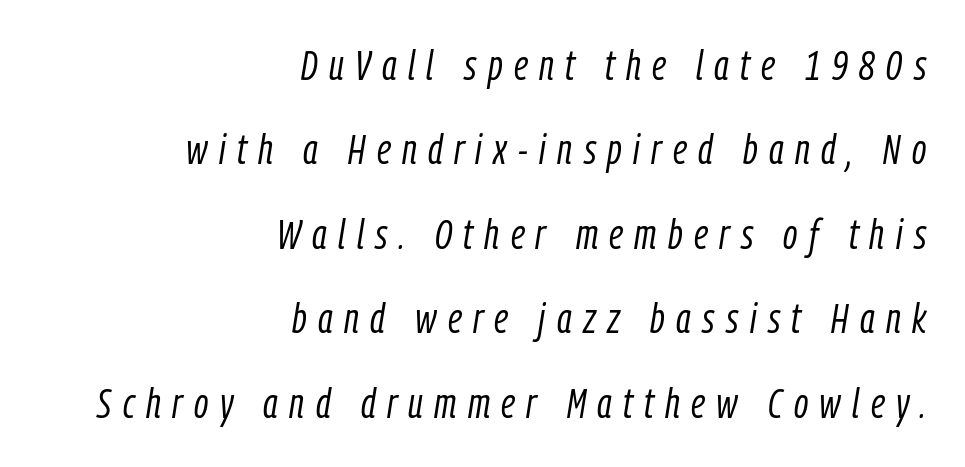
Q: Is the text bold? A: No.
Q: Is the text italic (slanted)? A: Yes, it leans right by about 9 degrees.
Q: Is the text underlined? A: No.
Q: How is the paragraph aligned? A: Right-aligned.
Q: Is the spacing between letters normal or unusually wide? A: Unusually wide.
Q: Is the spacing between lines tight, normal or loose? A: Loose.
Q: Width (condensed, normal, or wide)? A: Condensed.
Q: Stroke contrast? A: Low.
Q: x-height? A: Medium.
Q: Monospaced? A: No.
